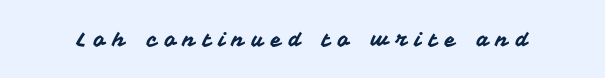
{"underline": "no", "letter_spacing": "wide", "letter_spacing_em": 0.35, "glyph_px": 20}
